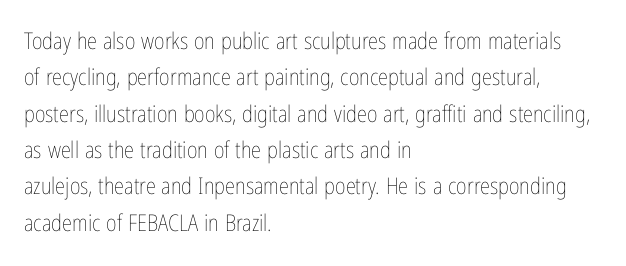
Q: Is the text bold? A: No.
Q: Is the text italic (slanted)? A: No, it is upright.
Q: Is the text underlined? A: No.
Q: How is the paragraph aligned? A: Left-aligned.
Q: Is the spacing between letters normal or unusually wide? A: Normal.
Q: Is the spacing between lines tight, normal or loose? A: Normal.
